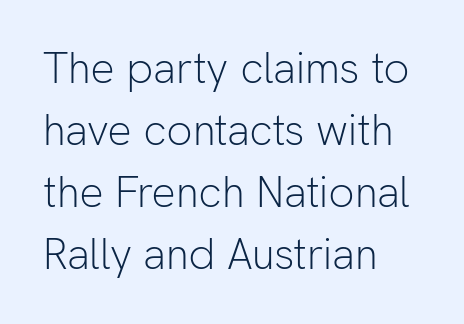
This sample uses plain, unmodified letter spacing. The typesetting does not lean heavy: it is not bold. The glyphs in this specimen are sans serif. The face used here is proportionally spaced, like ordinary book or web type. Descenders are the only things crossing below the line. Vertically, the passage feels balanced, rows spaced as you'd expect.
